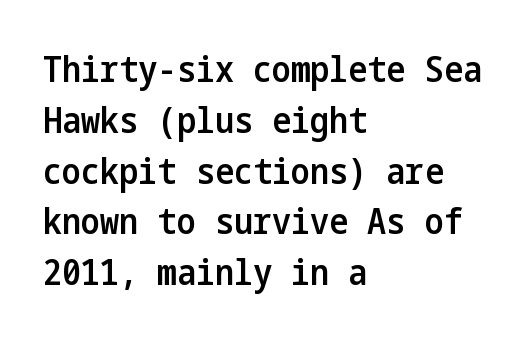
Classification — sans serif. Honestly, the letter spacing is just normal — you wouldn't notice it. Visually the block forms a straight wall on the left and a jagged coastline on the right. Each row of text sits above clean, open space.
